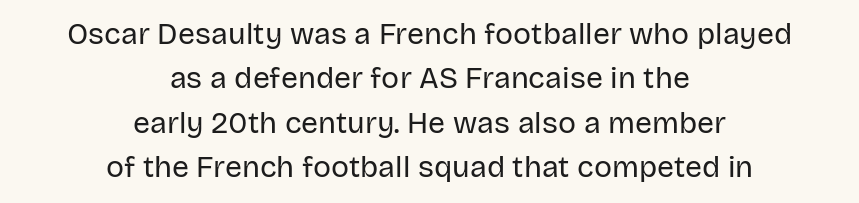
Q: Is the text bold? A: No.
Q: Is the text italic (slanted)? A: No, it is upright.
Q: Is the typeface a serif or a sans-serif typeface? A: Sans-serif.
Q: Is the text underlined? A: No.
Q: How is the paragraph aligned? A: Centered.
Q: Is the spacing between letters normal or unusually wide? A: Normal.
Q: Is the spacing between lines tight, normal or loose? A: Normal.
Q: Width (condensed, normal, or wide)? A: Normal.
Q: Stroke contrast? A: Low.
Q: x-height? A: Large.
Q: Monospaced? A: No.
